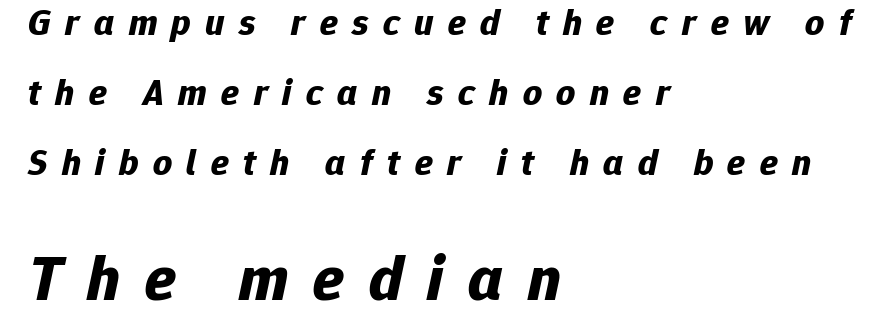
Q: Is the text bold? A: Yes.
Q: Is the text italic (slanted)? A: Yes, it leans right by about 12 degrees.
Q: Is the text underlined? A: No.
Q: How is the paragraph aligned? A: Left-aligned.
Q: Is the spacing between letters normal or unusually wide? A: Unusually wide.
Q: Which block of text is set in a larger size, the first (top) or the second (bottom)? A: The second (bottom) one.
Q: Width (condensed, normal, or wide)? A: Normal.
Q: Stroke contrast? A: Low.
Q: x-height? A: Medium.
Q: Monospaced? A: No.
